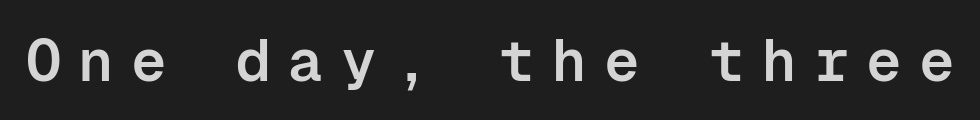
The area under the type is left untouched. Caption: expanded tracking, letters set apart. Ascenders rise straight up at ninety degrees. The characters look somewhat weighty, a semibold short of true bold.
